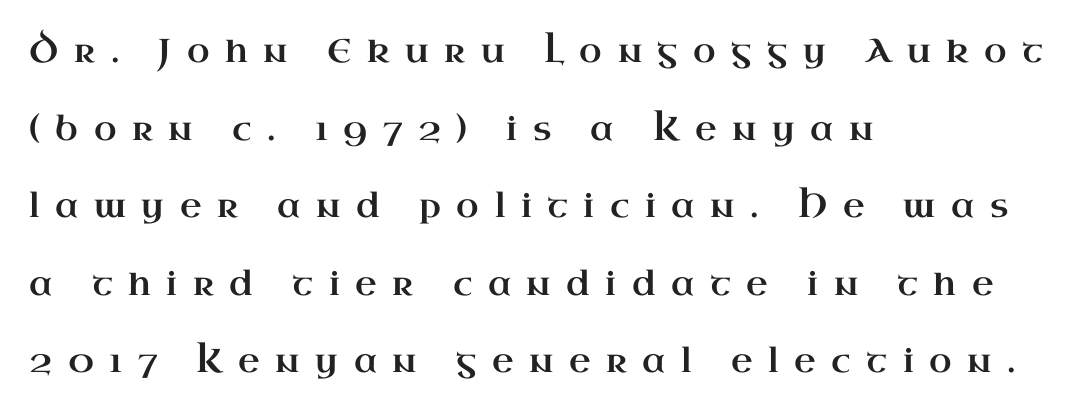
Line spacing here is loose. Serifs: yes, visible at the terminals of the letterforms. The space beneath each line is pristine and unruled. The rag falls on the right side of this text block.
